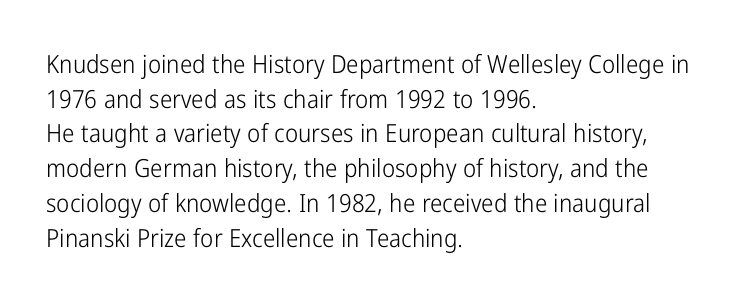
{"italic": "no", "bold": "no", "underline": "no", "align": "left", "line_spacing": "normal", "line_spacing_ratio": 1.39, "letter_spacing": "normal", "letter_spacing_em": 0.0, "glyph_px": 25}
